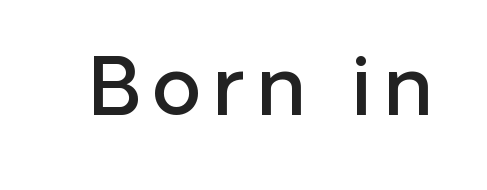
Looks like regular typesetting: each glyph gets only the width it needs. The foot of each line stays bare and open. This sample uses an upright cut, with every glyph sitting square on the baseline. A typesetter would label this face a sans.
